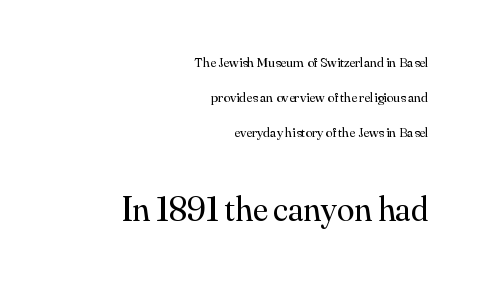
Q: Is the text bold? A: No.
Q: Is the text italic (slanted)? A: No, it is upright.
Q: Is the typeface a serif or a sans-serif typeface? A: Serif.
Q: Is the text underlined? A: No.
Q: How is the paragraph aligned? A: Right-aligned.
Q: Is the spacing between letters normal or unusually wide? A: Normal.
Q: Is the spacing between lines tight, normal or loose? A: Loose.
Q: Which block of text is set in a larger size, the first (top) or the second (bottom)? A: The second (bottom) one.
Q: Width (condensed, normal, or wide)? A: Normal.
Q: Stroke contrast? A: Medium.
Q: x-height? A: Small.
Q: Monospaced? A: No.
